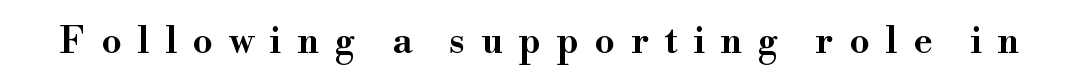
The image shows 36 px wide serif type, upright; set unusually wide letter spacing (+0.44 em), not underlined; high stroke contrast and a small x-height.
